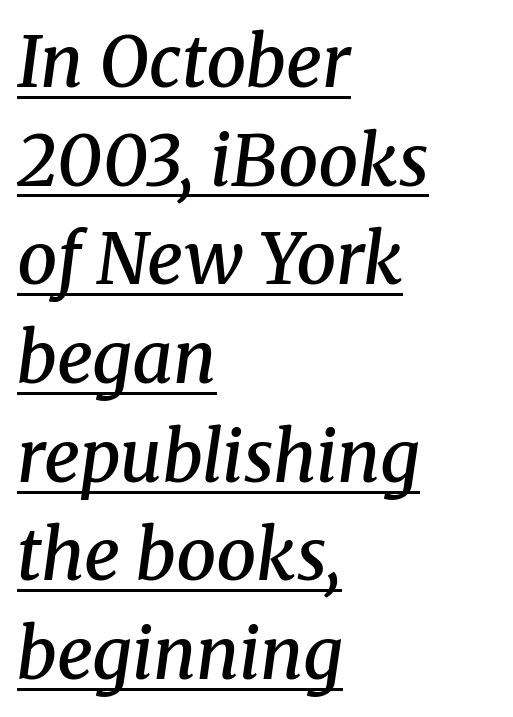
Compared with a centered layout, this one pins lines to the left instead. When letters slant like this, we call the style italic. Its strokes are somewhat broadened, the hallmark of semibold type. Regarding leading, the lines here are spaced in the standard way.
